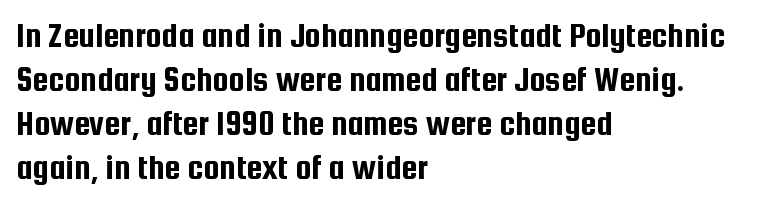
The image shows 36 px condensed sans-serif type, upright; set left-aligned, line spacing 1.22x, normal letter spacing, not underlined; low stroke contrast and a medium x-height.
